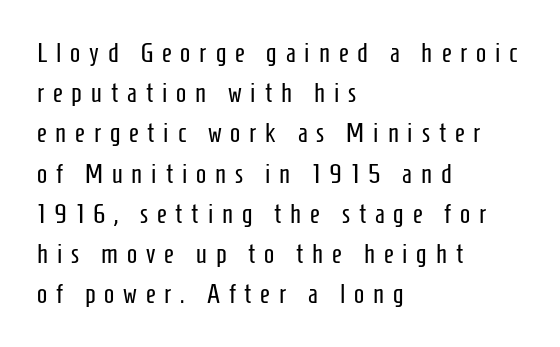
The image shows 27 px text type, upright; set left-aligned, normal line spacing (1.49x), unusually wide letter spacing (+0.33 em), not underlined.
